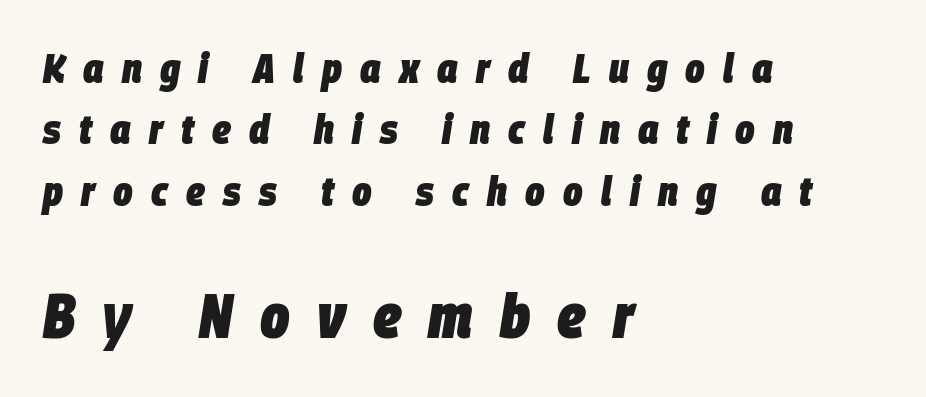
The image shows 62 px heavy, condensed type, italic (leaning right); set left-aligned, normal line spacing (1.5x), unusually wide letter spacing (+0.44 em), not underlined; the second (bottom) block is 1.51x larger; low stroke contrast and a large x-height.
